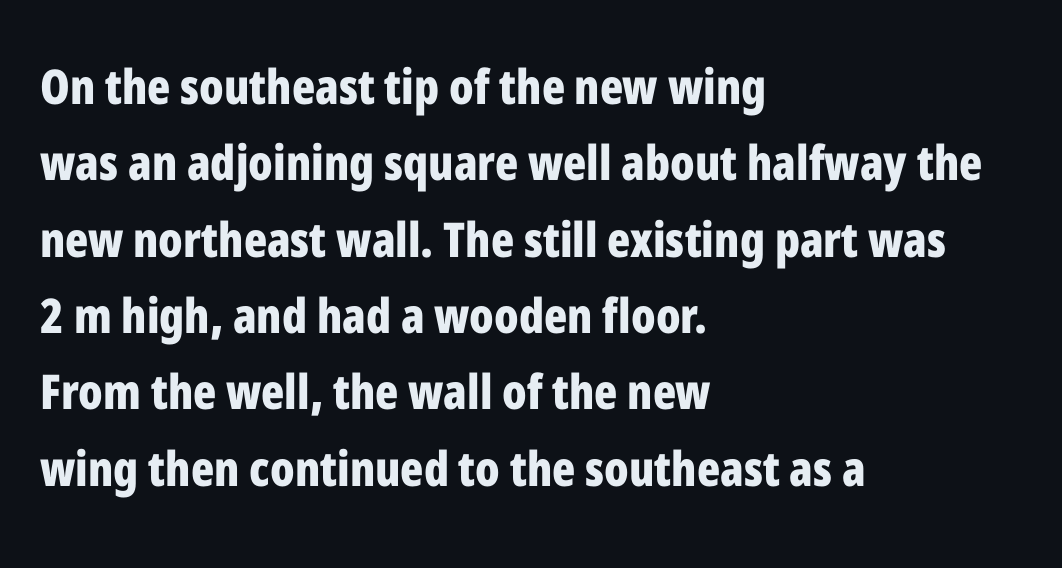
Q: Is the text bold? A: Yes.
Q: Is the text italic (slanted)? A: No, it is upright.
Q: Is the typeface a serif or a sans-serif typeface? A: Sans-serif.
Q: Is the text underlined? A: No.
Q: How is the paragraph aligned? A: Left-aligned.
Q: Is the spacing between letters normal or unusually wide? A: Normal.
Q: Is the spacing between lines tight, normal or loose? A: Normal.
Q: Width (condensed, normal, or wide)? A: Condensed.
Q: Stroke contrast? A: Low.
Q: x-height? A: Medium.
Q: Monospaced? A: No.
